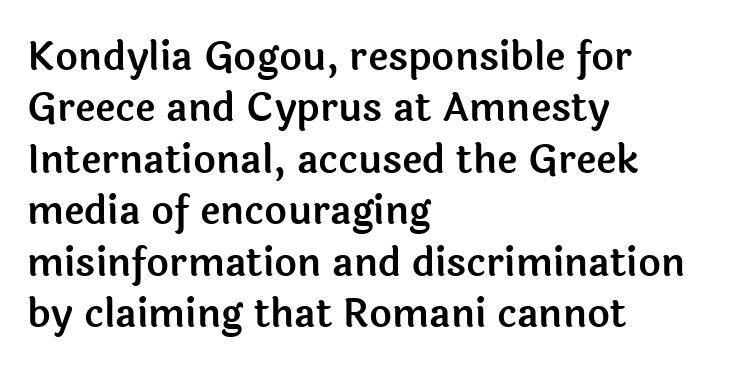
{"serif": "no", "italic": "no", "width": "normal", "x_height": "medium", "monospaced": "no", "underline": "no", "align": "left", "line_spacing": "normal", "line_spacing_ratio": 1.32, "letter_spacing": "normal", "letter_spacing_em": 0.0, "glyph_px": 39}
